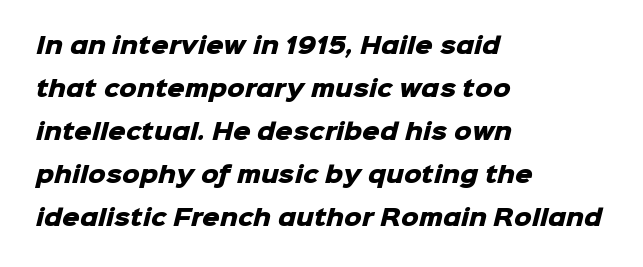
This sample uses plain, unmodified letter spacing. The sample has been set heavy, in full bold. The vertical gap from one line to the next is large. These lines stack with their left ends in a neat column.
